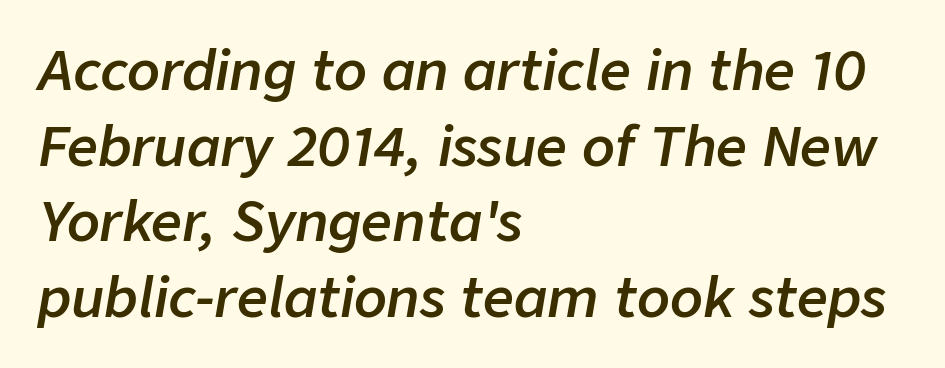
Evenly set lines give the paragraph a standard silhouette. Weight check: semibold — heavier than regular, not quite bold. Students, note that the glyphs here touch the page at normal intervals. Is this a fixed-width face? No — the glyphs have proportional, varying widths.
